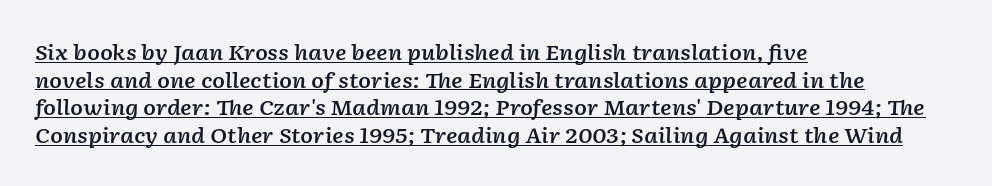
Q: Is the text bold? A: Semi-bold.
Q: Is the text italic (slanted)? A: Yes, it leans right by about 2 degrees.
Q: Is the text underlined? A: Yes.
Q: How is the paragraph aligned? A: Left-aligned.
Q: Is the spacing between letters normal or unusually wide? A: Normal.
Q: Is the spacing between lines tight, normal or loose? A: Normal.
